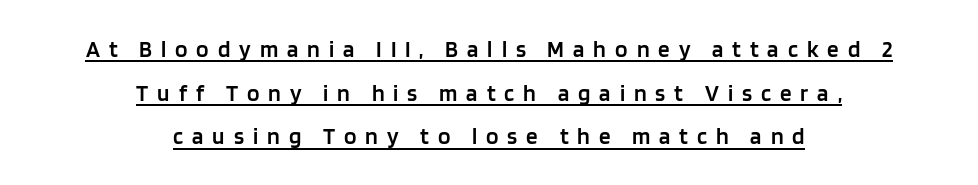
{"italic": "no", "bold": "semi", "underline": "yes", "align": "center", "line_spacing": "loose", "line_spacing_ratio": 1.9, "letter_spacing": "wide", "letter_spacing_em": 0.39, "glyph_px": 23}
